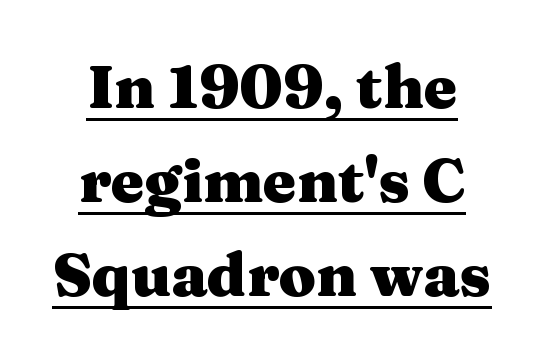
Q: Is the text bold? A: Yes.
Q: Is the text italic (slanted)? A: No, it is upright.
Q: Is the typeface a serif or a sans-serif typeface? A: Serif.
Q: Is the text underlined? A: Yes.
Q: Is the spacing between letters normal or unusually wide? A: Normal.
Q: Is the spacing between lines tight, normal or loose? A: Normal.
Q: Width (condensed, normal, or wide)? A: Wide.
Q: Stroke contrast? A: Medium.
Q: x-height? A: Medium.
Q: Monospaced? A: No.
